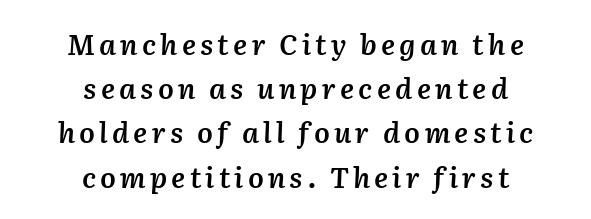
Q: Is the text bold? A: Semi-bold.
Q: Is the text italic (slanted)? A: Yes, it leans right by about 2 degrees.
Q: Is the text underlined? A: No.
Q: How is the paragraph aligned? A: Centered.
Q: Is the spacing between lines tight, normal or loose? A: Normal.
Q: Width (condensed, normal, or wide)? A: Normal.
Q: Stroke contrast? A: Medium.
Q: x-height? A: Medium.
Q: Monospaced? A: No.
